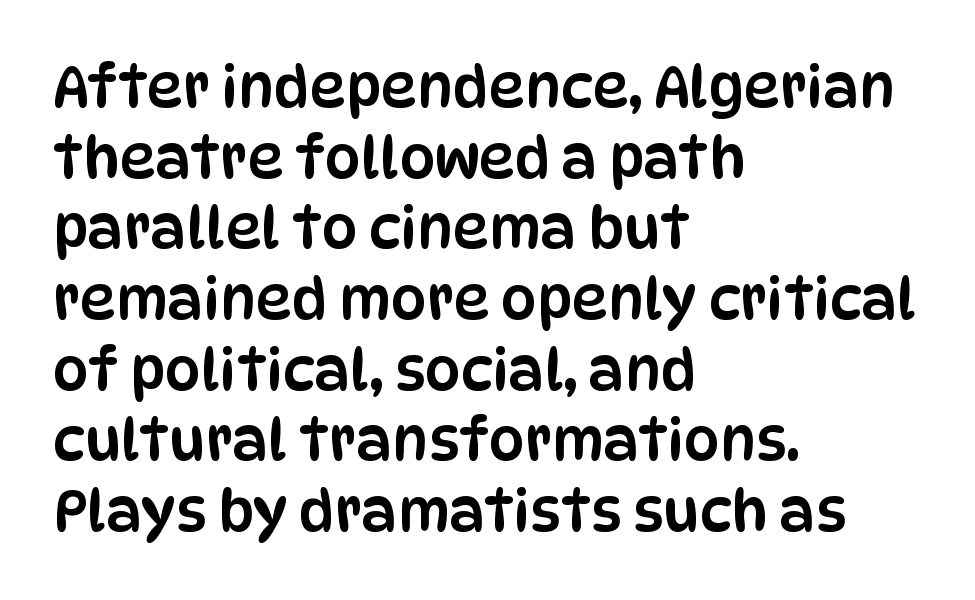
The image shows 57 px condensed sans-serif type, upright; set left-aligned, line spacing 1.24x, normal letter spacing, not underlined; low stroke contrast and a large x-height.
